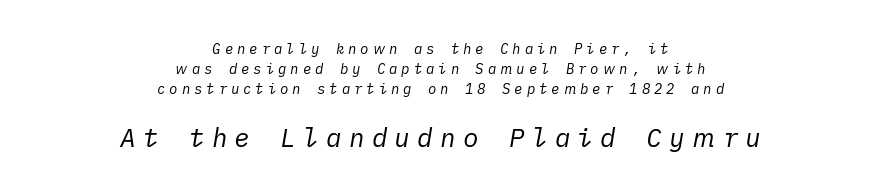
Short note: letters widely spaced. The space between consecutive lines is moderate. Size contrast runs from small at the top to large at the bottom. The weight would be labelled regular, book, light, or lighter still. Slanted lettering throughout.
